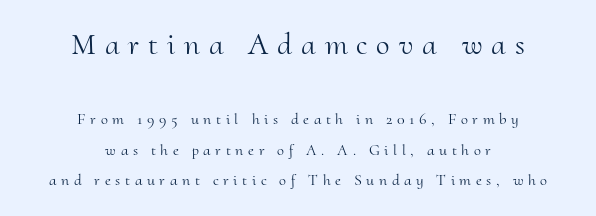
The passage shown begins with its larger block and ends with its smaller one. Bare-footed words on every line. The type sits square on the baseline with zero lean. The passage shown is typed in a proportional face where columns would drift. This sample uses expanded letter spacing, leaving extra air between glyphs. Does the leading feel generous? Absolutely, it's lavish.
